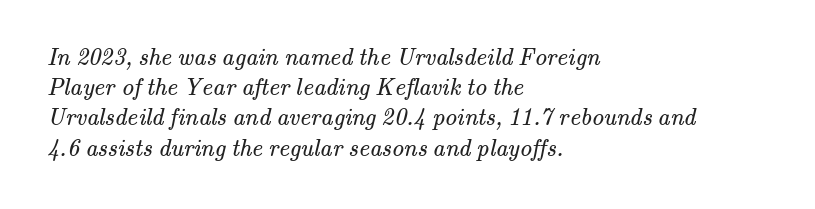
The image shows 24 px text type; set left-aligned, normal line spacing (1.26x), normal letter spacing, not underlined.
